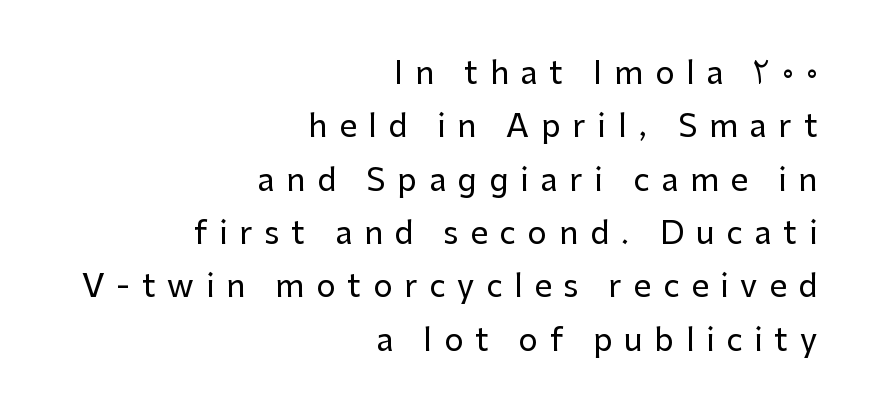
Q: Is the text italic (slanted)? A: No, it is upright.
Q: Is the typeface a serif or a sans-serif typeface? A: Sans-serif.
Q: Is the text underlined? A: No.
Q: How is the paragraph aligned? A: Right-aligned.
Q: Is the spacing between letters normal or unusually wide? A: Unusually wide.
Q: Width (condensed, normal, or wide)? A: Normal.
Q: Stroke contrast? A: Low.
Q: x-height? A: Medium.
Q: Monospaced? A: No.
